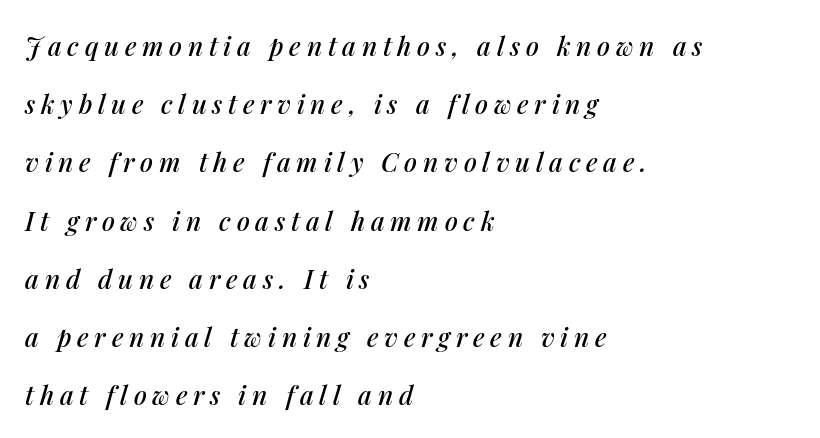
{"italic": "yes", "lean": "right", "slant_degrees": 14, "underline": "no", "align": "left", "line_spacing": "loose", "line_spacing_ratio": 2.24, "letter_spacing": "wide", "letter_spacing_em": 0.22, "glyph_px": 26}
